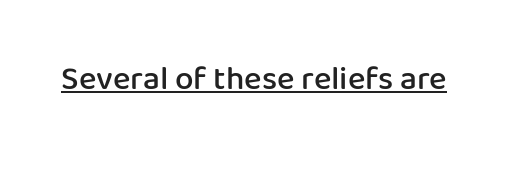
Caption: lettering with a line underneath. Style check: upright. Moderately thickened strokes mark this as semibold type. Do the characters align in a grid? No, the font is proportional. These lines are composed in type without serifs.
